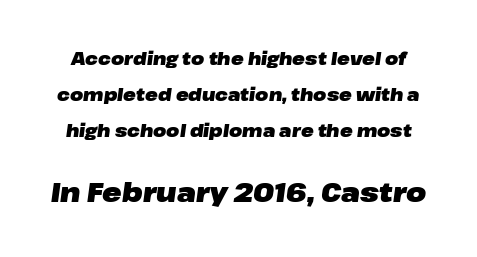
{"italic": "yes", "lean": "right", "slant_degrees": 8, "bold": "yes", "underline": "no", "line_spacing": "loose", "line_spacing_ratio": 2.11, "letter_spacing": "normal", "letter_spacing_em": 0.0, "larger_block": "second", "size_ratio": 1.53, "glyph_px": 26}
